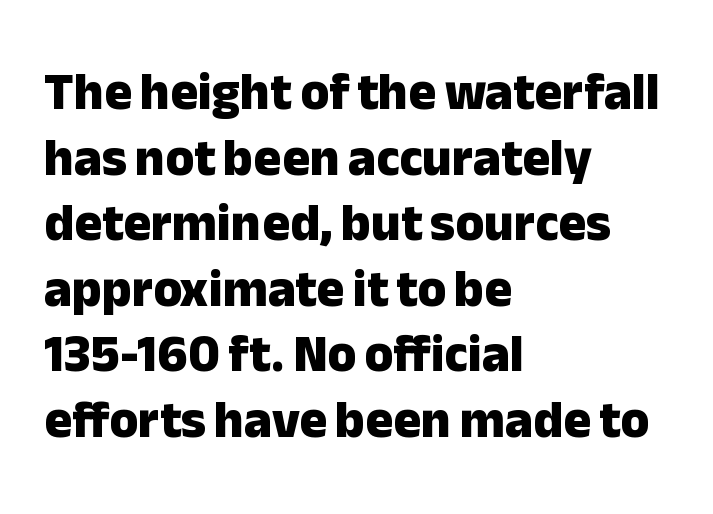
{"serif": "no", "italic": "no", "bold": "yes", "weight": "heavy", "width": "normal", "stroke_contrast": "low", "x_height": "medium", "monospaced": "no", "underline": "no", "align": "left", "line_spacing": "normal", "line_spacing_ratio": 1.26, "letter_spacing": "normal", "letter_spacing_em": 0.0, "glyph_px": 52}
